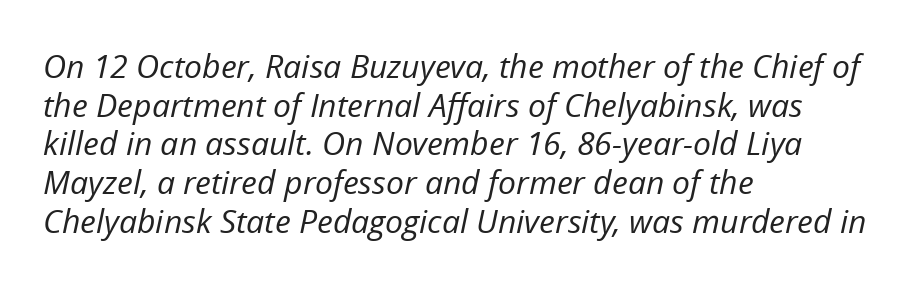
The image shows 32 px regular-weight type, italic (leaning right); set left-aligned, line spacing 1.21x, normal letter spacing, not underlined; low stroke contrast and a medium x-height.
